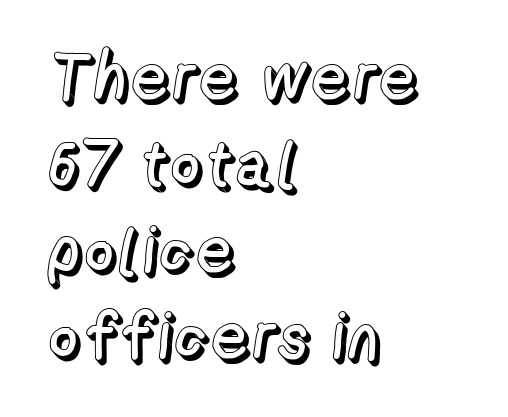
Glance below the letters and you will spot only blank space. The ragged edge is on the right, which tells us the setting is flush left. Students, note that the glyphs here touch the page at normal intervals. The rows are spaced the way most documents space them. This sample has the flowing, uneven cadence of proportional lettering.
